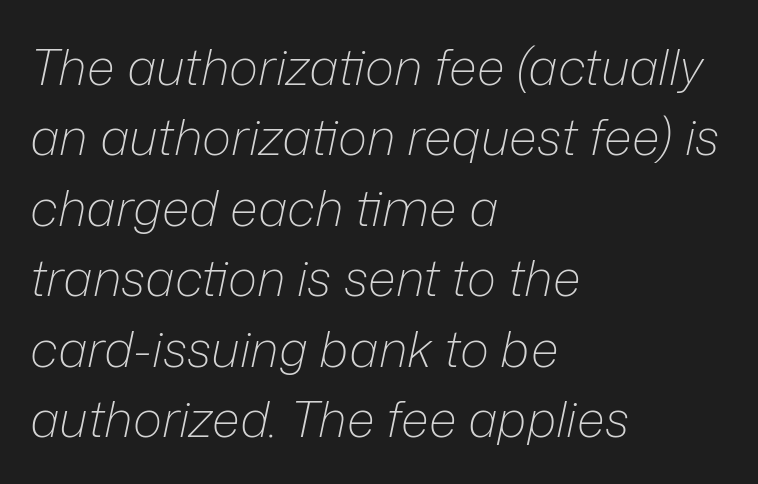
The image shows 50 px light type, italic (leaning right); set left-aligned, normal line spacing (1.41x), normal letter spacing, not underlined; low stroke contrast and a medium x-height.
